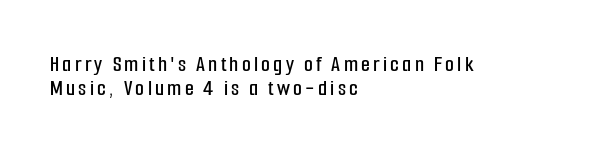
Every row of glyphs begins at an identical x-position on the left. Italic? Not at all — the glyphs are vertical. Anything drawn beneath the words? Only blank space. Cramped leading.
